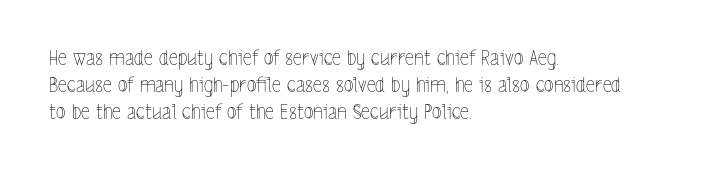
The image shows 20 px text type, upright; set left-aligned, normal line spacing (1.34x), normal letter spacing, not underlined.
